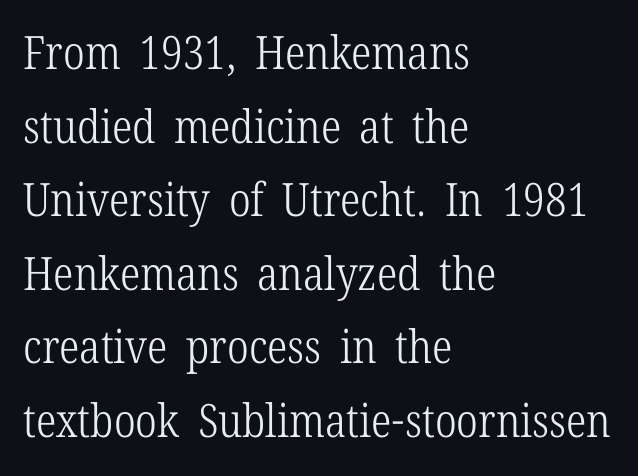
Q: Is the text bold? A: No.
Q: Is the text italic (slanted)? A: No, it is upright.
Q: Is the typeface a serif or a sans-serif typeface? A: Serif.
Q: Is the text underlined? A: No.
Q: How is the paragraph aligned? A: Left-aligned.
Q: Is the spacing between letters normal or unusually wide? A: Normal.
Q: Is the spacing between lines tight, normal or loose? A: Normal.
Q: Width (condensed, normal, or wide)? A: Condensed.
Q: Stroke contrast? A: Low.
Q: x-height? A: Medium.
Q: Monospaced? A: No.
